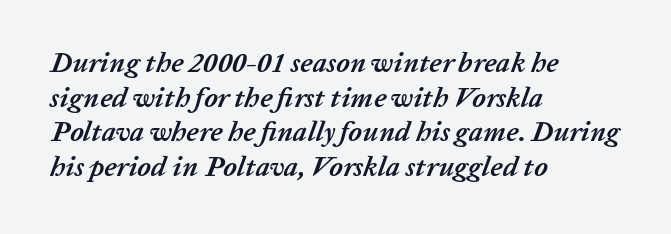
Q: Is the text bold? A: Yes.
Q: Is the text italic (slanted)? A: Yes, it leans right by about 20 degrees.
Q: Is the text underlined? A: No.
Q: How is the paragraph aligned? A: Left-aligned.
Q: Is the spacing between letters normal or unusually wide? A: Normal.
Q: Width (condensed, normal, or wide)? A: Normal.
Q: Stroke contrast? A: Low.
Q: x-height? A: Medium.
Q: Monospaced? A: No.
